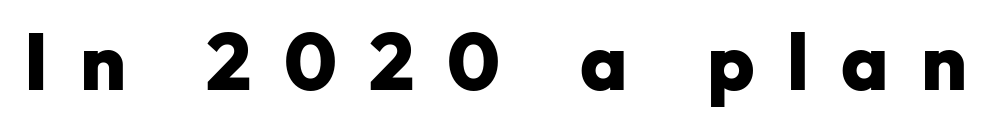
A bare baseline throughout the passage. These lines are composed in type without serifs. The characters look thick and weighty, a clear bold. Posture: straight, roman, zero tilt. There is plenty of visible air inserted between adjacent glyphs.
